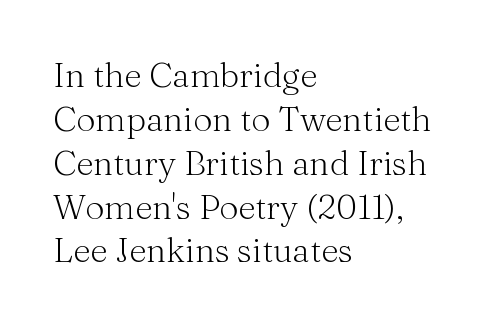
Compared with typical paragraphs, the rows here are spaced about the same. The specimen omits any rule beneath the text block's lines. No extra tracking has been applied to these lines. Does the lettering tilt? It doesn't — this is upright. The typeface has the unassuming heft of standard copy or less. Line starts are locked; line ends wander.
